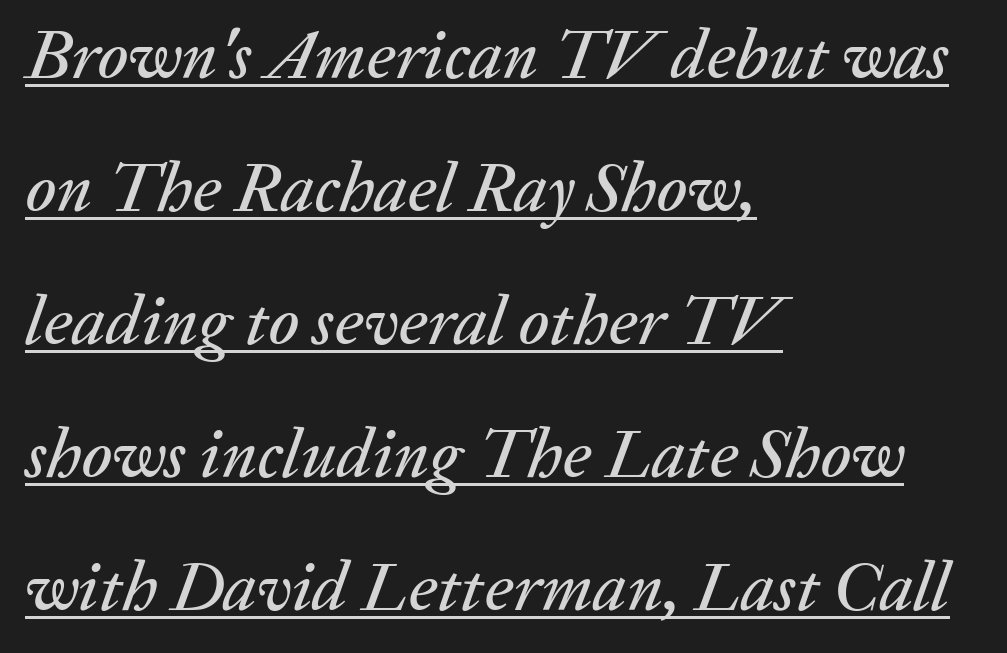
Q: Is the text italic (slanted)? A: Yes, it leans right by about 20 degrees.
Q: Is the text underlined? A: Yes.
Q: How is the paragraph aligned? A: Left-aligned.
Q: Is the spacing between letters normal or unusually wide? A: Normal.
Q: Is the spacing between lines tight, normal or loose? A: Loose.
Q: Width (condensed, normal, or wide)? A: Normal.
Q: Stroke contrast? A: Medium.
Q: x-height? A: Medium.
Q: Monospaced? A: No.
